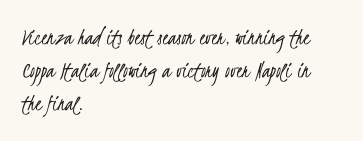
Bold? No — there's no thickening of the strokes. All the whitespace from short lines collects on the right. The rendering keeps characters at their native spacing. Summary of vertical rhythm: regular, with standard interline spacing. Anything drawn beneath the words? Only blank space.
